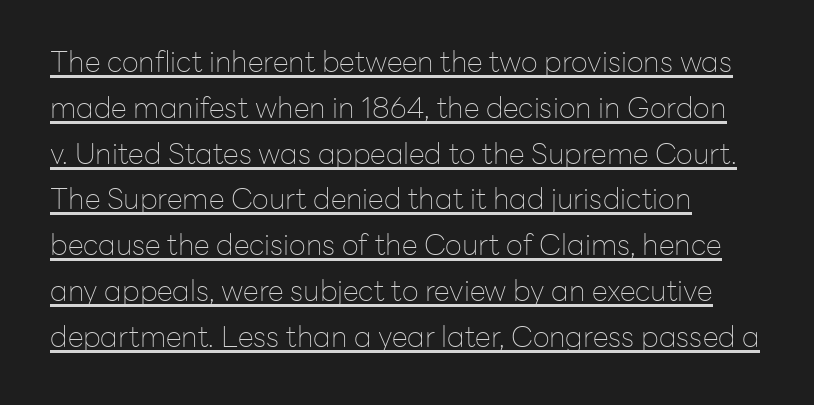
Q: Is the text bold? A: No.
Q: Is the text italic (slanted)? A: No, it is upright.
Q: Is the typeface a serif or a sans-serif typeface? A: Sans-serif.
Q: Is the text underlined? A: Yes.
Q: How is the paragraph aligned? A: Left-aligned.
Q: Is the spacing between letters normal or unusually wide? A: Normal.
Q: Is the spacing between lines tight, normal or loose? A: Normal.
Q: Width (condensed, normal, or wide)? A: Normal.
Q: Stroke contrast? A: Low.
Q: x-height? A: Medium.
Q: Monospaced? A: No.
